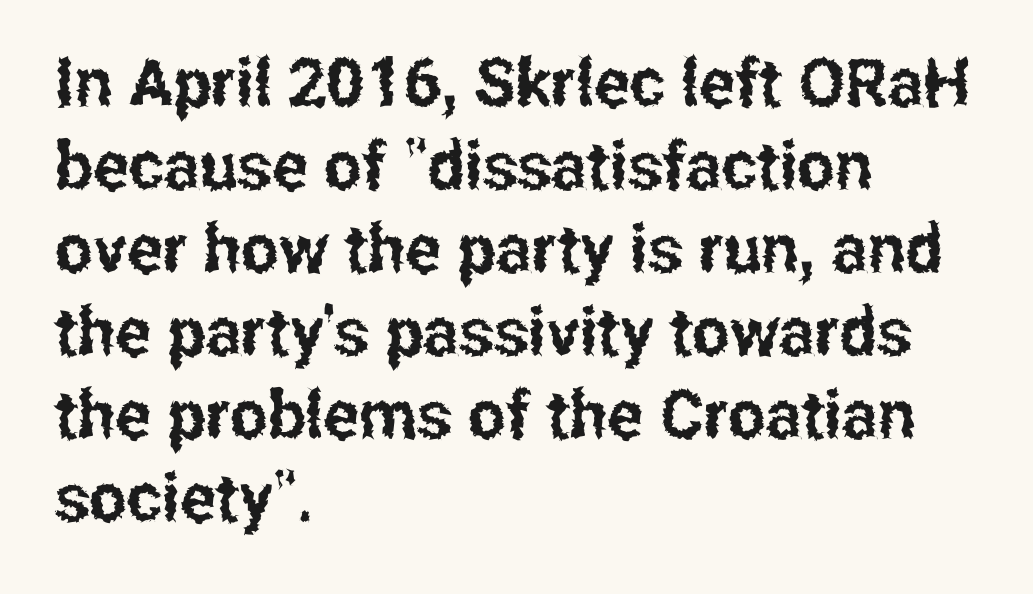
The image shows 67 px condensed sans-serif type, upright; set left-aligned, line spacing 1.24x, normal letter spacing, not underlined; low stroke contrast and a medium x-height.
